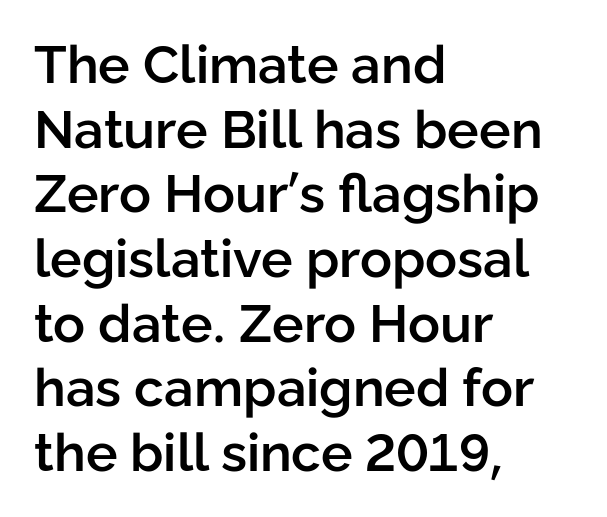
Q: Is the text bold? A: Semi-bold.
Q: Is the text italic (slanted)? A: No, it is upright.
Q: Is the typeface a serif or a sans-serif typeface? A: Sans-serif.
Q: Is the text underlined? A: No.
Q: How is the paragraph aligned? A: Left-aligned.
Q: Is the spacing between letters normal or unusually wide? A: Normal.
Q: Width (condensed, normal, or wide)? A: Normal.
Q: Stroke contrast? A: Low.
Q: x-height? A: Medium.
Q: Monospaced? A: No.
